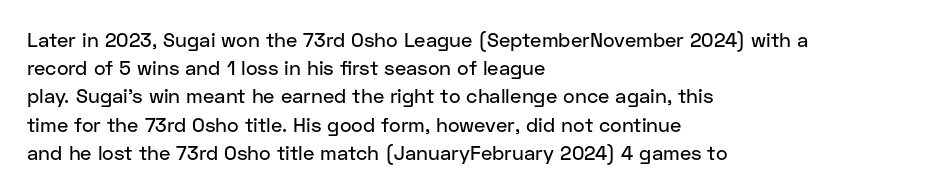
The image shows 20 px text type, upright; set left-aligned, normal line spacing (1.41x), normal letter spacing, not underlined.
